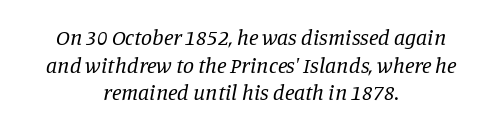
{"italic": "yes", "lean": "right", "slant_degrees": 11, "bold": "no", "underline": "no", "align": "center", "line_spacing": "normal", "line_spacing_ratio": 1.26, "letter_spacing": "normal", "letter_spacing_em": 0.0, "glyph_px": 22}
